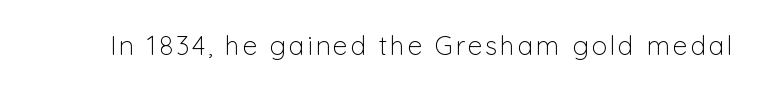
{"italic": "no", "bold": "no", "underline": "no", "glyph_px": 26}
